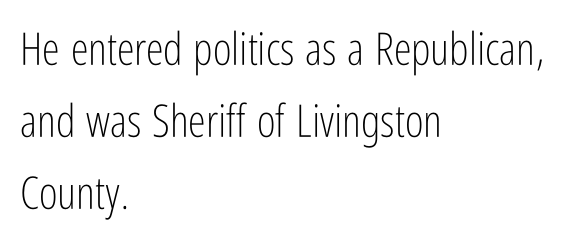
{"serif": "no", "italic": "no", "bold": "no", "weight": "light", "width": "condensed", "stroke_contrast": "low", "x_height": "medium", "monospaced": "no", "underline": "no", "align": "left", "line_spacing": "normal", "line_spacing_ratio": 1.6, "letter_spacing": "normal", "letter_spacing_em": 0.0, "glyph_px": 45}
